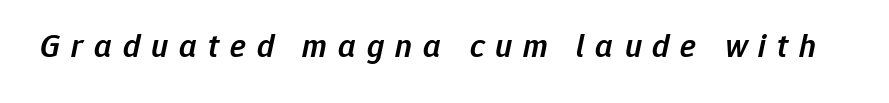
The gaps between neighbouring characters are conspicuously large. Italic: yes, the glyphs are oblique. Stroke thickness is moderately raised; the sample reads as semibold. The space directly below the letters is spotless. Note the varied advance widths — an 'i' is clearly narrower than an 'm'.
